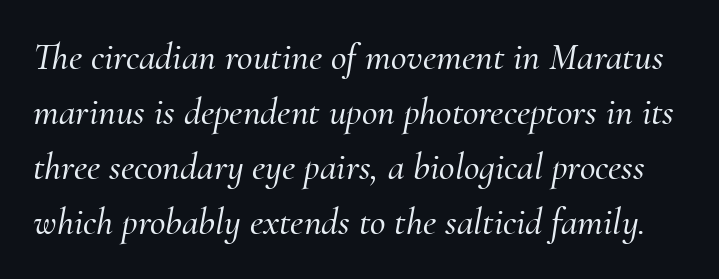
Q: Is the text italic (slanted)? A: Yes, it leans right by about 10 degrees.
Q: Is the typeface a serif or a sans-serif typeface? A: Serif.
Q: Is the text underlined? A: No.
Q: Is the spacing between letters normal or unusually wide? A: Normal.
Q: Is the spacing between lines tight, normal or loose? A: Normal.
Q: Width (condensed, normal, or wide)? A: Normal.
Q: Stroke contrast? A: Medium.
Q: x-height? A: Small.
Q: Monospaced? A: No.
